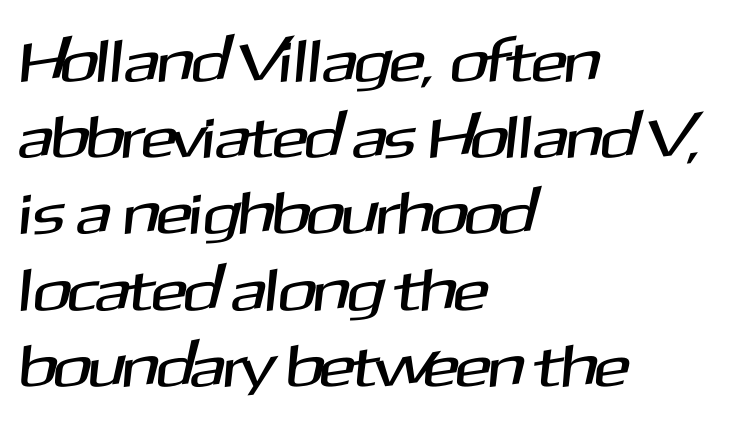
Q: Is the typeface a serif or a sans-serif typeface? A: Sans-serif.
Q: Is the text underlined? A: No.
Q: How is the paragraph aligned? A: Left-aligned.
Q: Is the spacing between letters normal or unusually wide? A: Normal.
Q: Is the spacing between lines tight, normal or loose? A: Normal.
Q: Width (condensed, normal, or wide)? A: Normal.
Q: Stroke contrast? A: Medium.
Q: x-height? A: Medium.
Q: Monospaced? A: No.
